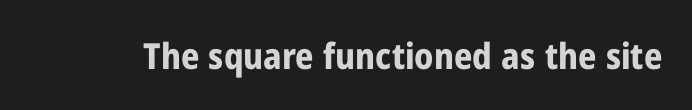
{"serif": "no", "italic": "no", "bold": "yes", "weight": "bold", "width": "condensed", "stroke_contrast": "low", "x_height": "medium", "monospaced": "no", "underline": "no", "letter_spacing": "normal", "letter_spacing_em": 0.0, "glyph_px": 36}
